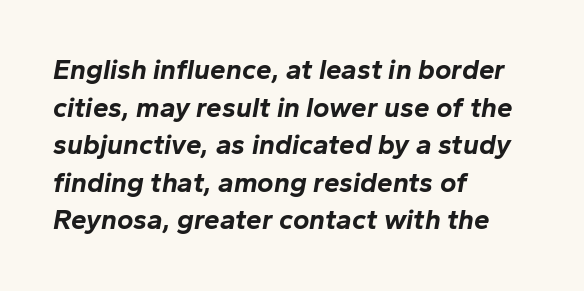
The image shows 28 px bold type, italic (leaning right); set left-aligned, normal line spacing (1.34x), normal letter spacing, not underlined; low stroke contrast and a medium x-height.
